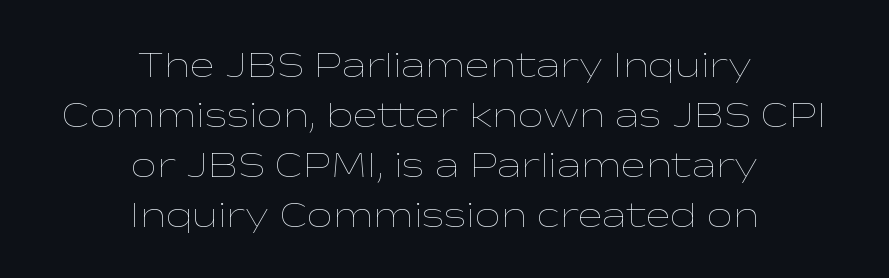
Compared with typical paragraphs, the rows here are spaced about the same. A typesetter would call this proportional, since set widths differ per character. Where is the straight margin? There isn't one; the lines are centered. The gaps between neighbouring characters are ordinary and unremarkable.
